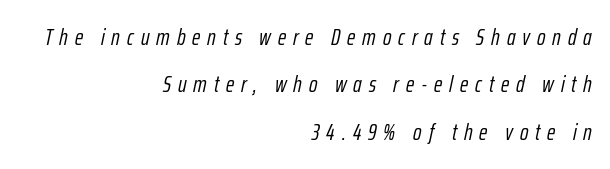
Q: Is the text bold? A: No.
Q: Is the text italic (slanted)? A: Yes, it leans right by about 12 degrees.
Q: Is the text underlined? A: No.
Q: How is the paragraph aligned? A: Right-aligned.
Q: Is the spacing between letters normal or unusually wide? A: Unusually wide.
Q: Is the spacing between lines tight, normal or loose? A: Loose.
